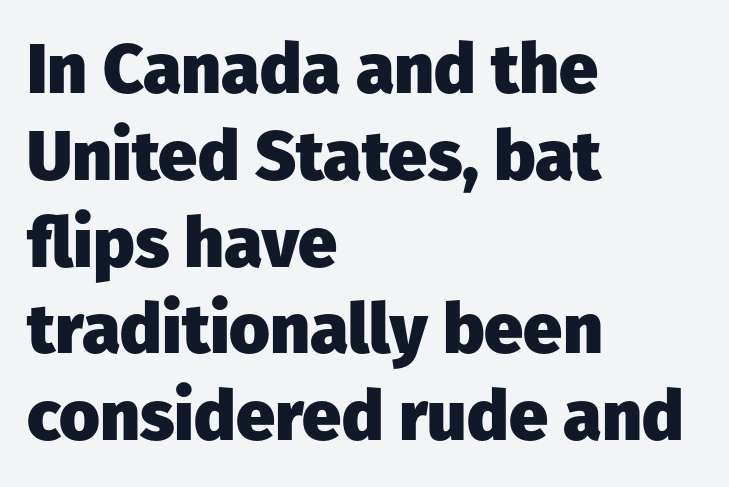
You could not count columns in this text — the font is proportionally spaced. The passage shown is emphatically bold. Descender tails drop into unmarked territory. Observe the absence of serifs on each vertical stroke in this sample. The lettering holds an erect, upright posture throughout. Observe the ordinary spacing: letters are neighbours, not strangers.
